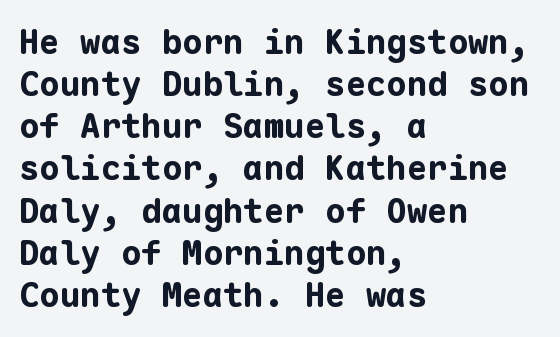
{"serif": "no", "italic": "no", "bold": "yes", "weight": "bold", "width": "normal", "stroke_contrast": "low", "x_height": "medium", "monospaced": "yes", "underline": "no", "align": "left", "line_spacing_ratio": 1.24, "letter_spacing": "normal", "letter_spacing_em": 0.0, "glyph_px": 34}
